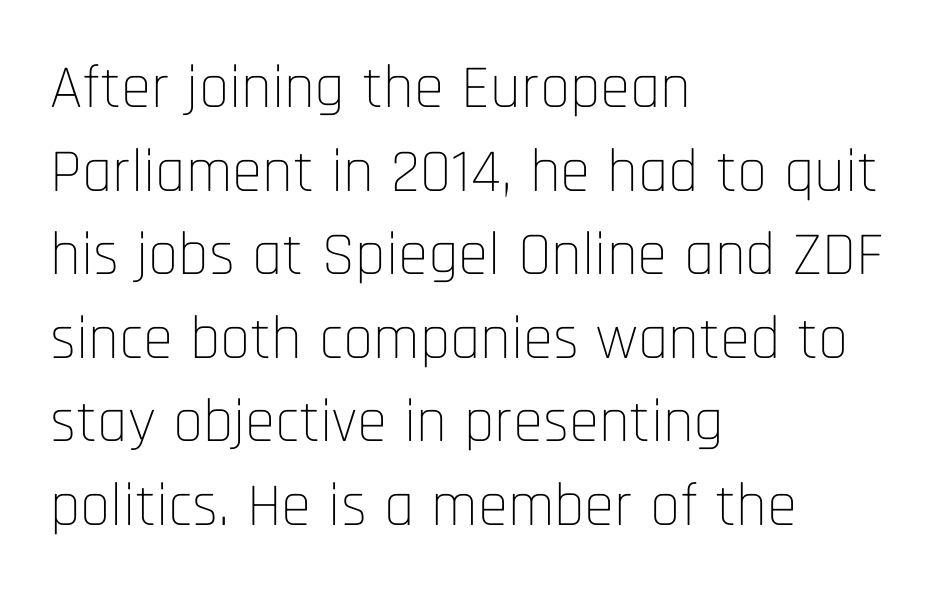
Q: Is the text bold? A: No.
Q: Is the text italic (slanted)? A: No, it is upright.
Q: Is the typeface a serif or a sans-serif typeface? A: Sans-serif.
Q: Is the text underlined? A: No.
Q: How is the paragraph aligned? A: Left-aligned.
Q: Is the spacing between letters normal or unusually wide? A: Normal.
Q: Is the spacing between lines tight, normal or loose? A: Normal.
Q: Width (condensed, normal, or wide)? A: Condensed.
Q: Stroke contrast? A: Low.
Q: x-height? A: Large.
Q: Monospaced? A: No.
